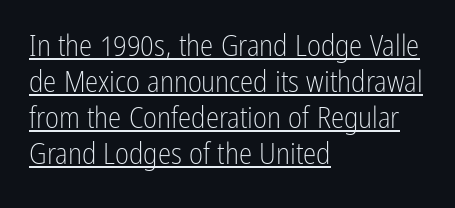
Q: Is the text bold? A: No.
Q: Is the text italic (slanted)? A: No, it is upright.
Q: Is the typeface a serif or a sans-serif typeface? A: Sans-serif.
Q: Is the text underlined? A: Yes.
Q: How is the paragraph aligned? A: Left-aligned.
Q: Is the spacing between letters normal or unusually wide? A: Normal.
Q: Width (condensed, normal, or wide)? A: Condensed.
Q: Stroke contrast? A: Low.
Q: x-height? A: Medium.
Q: Monospaced? A: No.
